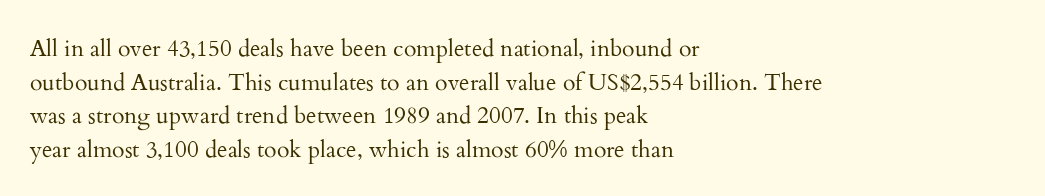
What stands out about the letter spacing? Nothing — it is the standard amount. Type without underlining. You can tell it's not italic because the verticals are truly vertical. Is there much room between lines? A standard amount, neither cramped nor airy.
